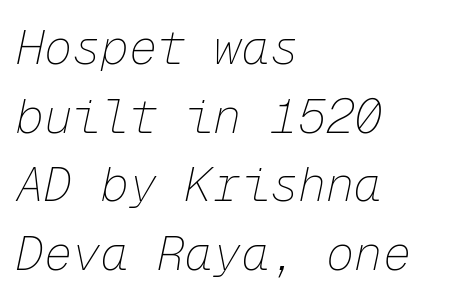
{"italic": "yes", "lean": "right", "slant_degrees": 12, "bold": "no", "weight": "thin", "width": "normal", "stroke_contrast": "low", "x_height": "medium", "monospaced": "yes", "underline": "no", "align": "left", "line_spacing": "normal", "line_spacing_ratio": 1.46, "letter_spacing": "normal", "letter_spacing_em": 0.0, "glyph_px": 47}
